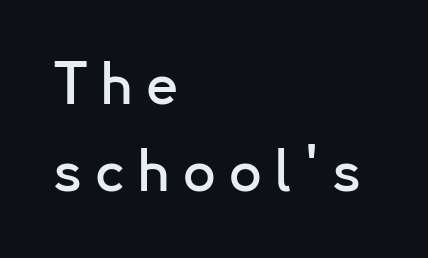
{"serif": "no", "italic": "no", "width": "normal", "stroke_contrast": "low", "x_height": "small", "monospaced": "no", "underline": "no", "align": "left", "line_spacing": "normal", "line_spacing_ratio": 1.53, "letter_spacing": "wide", "letter_spacing_em": 0.23, "glyph_px": 57}
